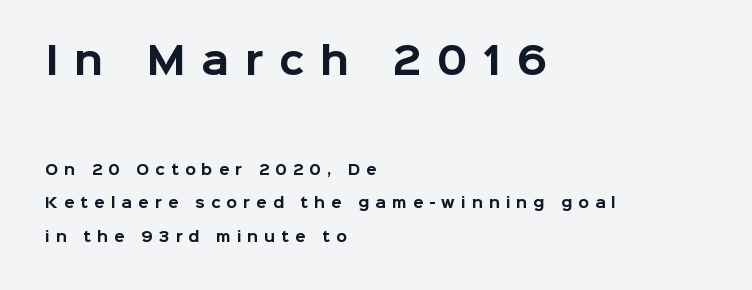
{"serif": "no", "italic": "no", "bold": "yes", "weight": "bold", "width": "normal", "stroke_contrast": "low", "x_height": "medium", "monospaced": "no", "underline": "no", "align": "left", "line_spacing": "loose", "line_spacing_ratio": 2.39, "letter_spacing": "wide", "letter_spacing_em": 0.43, "larger_block": "first", "size_ratio": 2.64, "glyph_px": 37}
